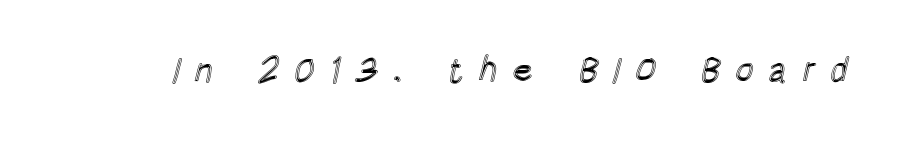
A typesetter would call this heavily tracked-out type. Note the varied advance widths — an 'i' is clearly narrower than an 'm'. Underlining? Definitely not there.
